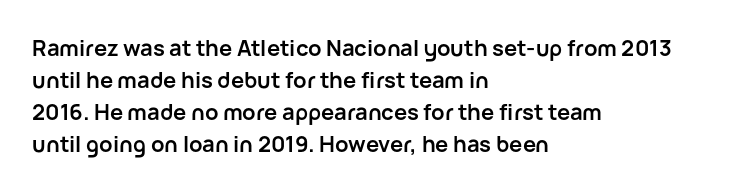
Q: Is the text bold? A: Yes.
Q: Is the text italic (slanted)? A: No, it is upright.
Q: Is the text underlined? A: No.
Q: How is the paragraph aligned? A: Left-aligned.
Q: Is the spacing between letters normal or unusually wide? A: Normal.
Q: Is the spacing between lines tight, normal or loose? A: Normal.
